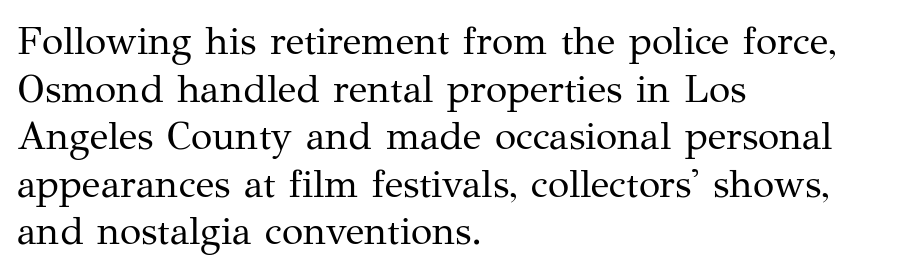
Stroke thickness stays within the range of a standard reading face or lighter. Do the letters lean? They stand straight. The face used here is proportionally spaced, like ordinary book or web type. These lines are set flush left with a ragged right edge. Type without underlining. I'd call this a serif setting — the letters wear small feet.
